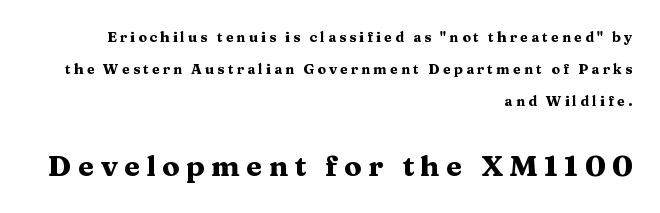
Q: Is the text bold? A: Yes.
Q: Is the text italic (slanted)? A: No, it is upright.
Q: Is the typeface a serif or a sans-serif typeface? A: Serif.
Q: Is the text underlined? A: No.
Q: How is the paragraph aligned? A: Right-aligned.
Q: Is the spacing between letters normal or unusually wide? A: Unusually wide.
Q: Is the spacing between lines tight, normal or loose? A: Loose.
Q: Which block of text is set in a larger size, the first (top) or the second (bottom)? A: The second (bottom) one.
Q: Width (condensed, normal, or wide)? A: Wide.
Q: Stroke contrast? A: Medium.
Q: x-height? A: Medium.
Q: Monospaced? A: No.
